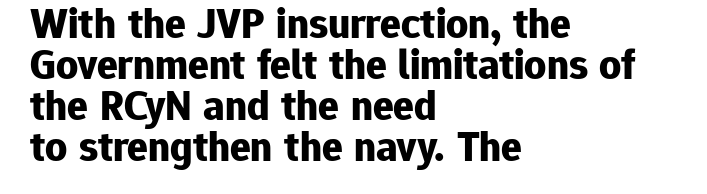
These lines are rendered in a variable-pitch font. The font's upright variant was chosen for this text. In terms of leading, this rendering errs on the cramped side. Typeset ragged right — the left edge is the straight one.
